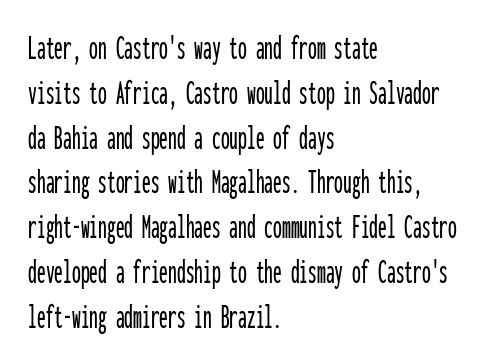
Q: Is the text italic (slanted)? A: No, it is upright.
Q: Is the typeface a serif or a sans-serif typeface? A: Sans-serif.
Q: Is the text underlined? A: No.
Q: How is the paragraph aligned? A: Left-aligned.
Q: Is the spacing between letters normal or unusually wide? A: Normal.
Q: Is the spacing between lines tight, normal or loose? A: Normal.
Q: Width (condensed, normal, or wide)? A: Condensed.
Q: Stroke contrast? A: Low.
Q: x-height? A: Medium.
Q: Monospaced? A: Yes.
